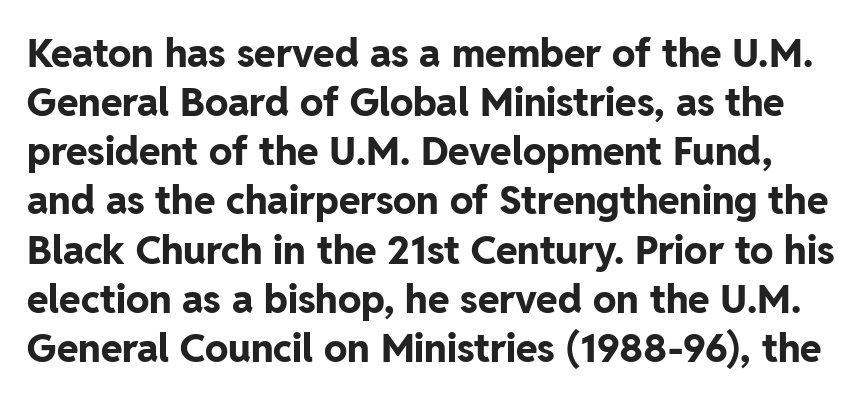
The face used here is rendered with its standard letterfit. Characters remain perfectly vertical along every line. Note: no serifs on the glyphs. Descenders are the only things crossing below the line. Vertical spacing — default. Looks like regular typesetting: each glyph gets only the width it needs.
